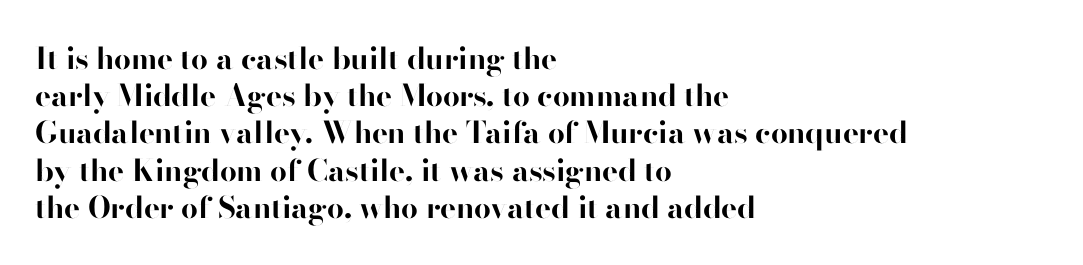
Q: Is the text bold? A: Yes.
Q: Is the text italic (slanted)? A: No, it is upright.
Q: Is the typeface a serif or a sans-serif typeface? A: Sans-serif.
Q: Is the text underlined? A: No.
Q: How is the paragraph aligned? A: Left-aligned.
Q: Is the spacing between letters normal or unusually wide? A: Normal.
Q: Width (condensed, normal, or wide)? A: Normal.
Q: Stroke contrast? A: High.
Q: x-height? A: Small.
Q: Monospaced? A: No.
